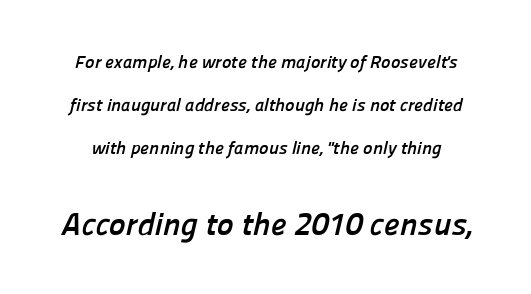
A student would notice the bottom passage is typeset larger than what precedes it. The face used here is rendered with its standard letterfit. The space between consecutive lines is lavish. Is this a fixed-width face? No — the glyphs have proportional, varying widths. This rendering features lettering with no underline. Students, this is bold: see how much ink each stroke carries.
